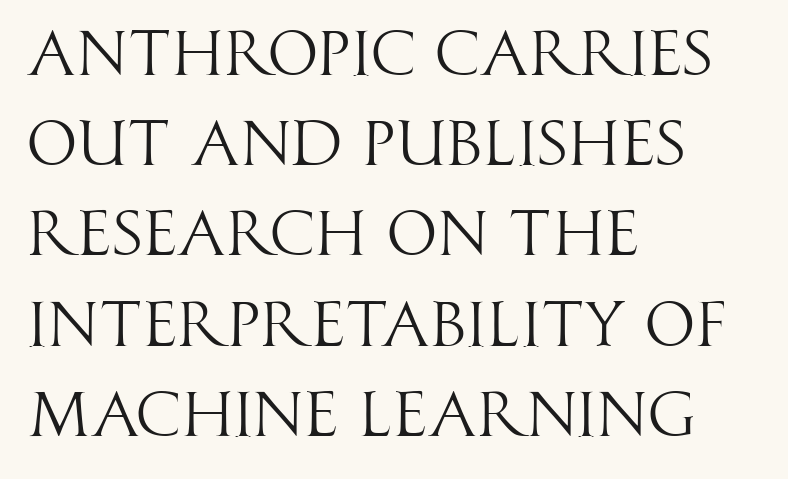
The passage shown is typed in a proportional face where columns would drift. Heaviness? Minimal to ordinary, like unemphasized prose. Summary of vertical rhythm: regular, with standard interline spacing. Underlining? Definitely not there. Does the copy run flush right? No — it runs flush left.
